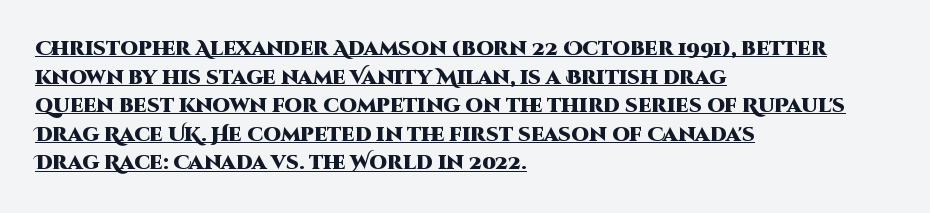
Q: Is the text bold? A: Yes.
Q: Is the text italic (slanted)? A: No, it is upright.
Q: Is the text underlined? A: Yes.
Q: How is the paragraph aligned? A: Left-aligned.
Q: Is the spacing between letters normal or unusually wide? A: Normal.
Q: Is the spacing between lines tight, normal or loose? A: Normal.
